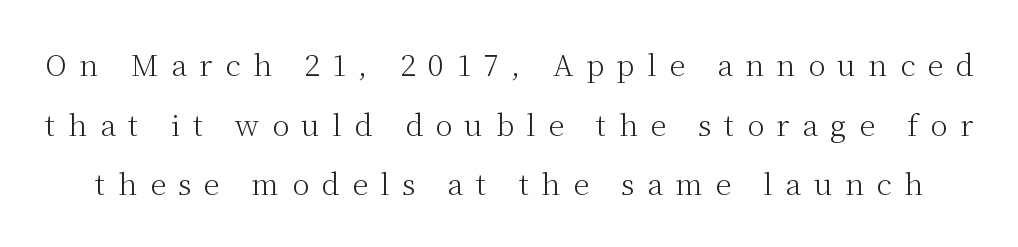
The image shows 29 px light serif type, upright; set loose line spacing (2.06x), unusually wide letter spacing (+0.43 em), not underlined; medium stroke contrast and a medium x-height.
